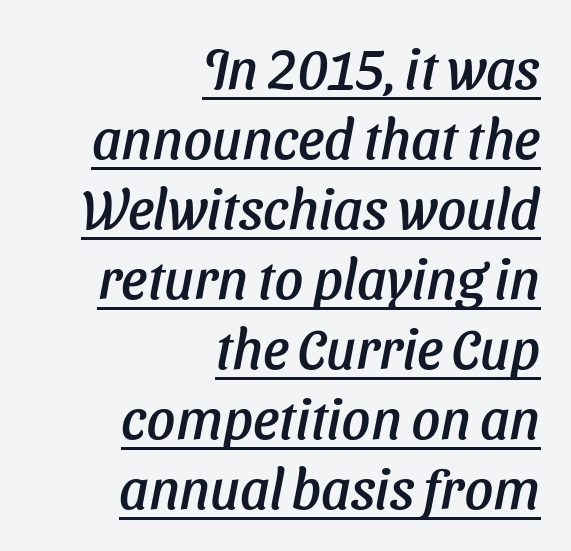
Q: Is the typeface a serif or a sans-serif typeface? A: Serif.
Q: Is the text underlined? A: Yes.
Q: How is the paragraph aligned? A: Right-aligned.
Q: Is the spacing between letters normal or unusually wide? A: Normal.
Q: Is the spacing between lines tight, normal or loose? A: Normal.
Q: Width (condensed, normal, or wide)? A: Normal.
Q: Stroke contrast? A: Low.
Q: x-height? A: Medium.
Q: Monospaced? A: No.
